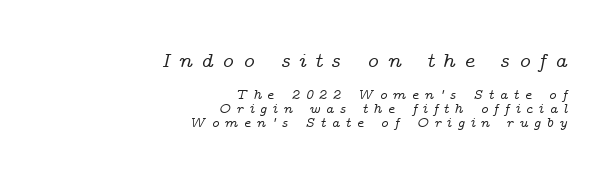
One-word summary of the alignment: right. Each row of text sits above clean, open space. Scale decreases going downward across the two blocks. Very little white space separates one row of letters from the next. Does the lettering tilt? It does — this is italic. The tracking reads as deliberately expanded to a designer's eye.
